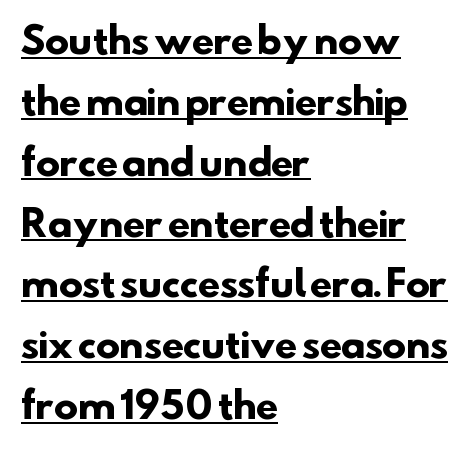
The lines are quadded left. Quick note: underline on. The passage shown is typeset with a sans-serif family. This sample has the flowing, uneven cadence of proportional lettering.
